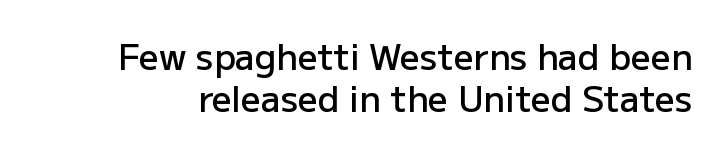
Q: Is the text bold? A: Semi-bold.
Q: Is the text italic (slanted)? A: No, it is upright.
Q: Is the typeface a serif or a sans-serif typeface? A: Sans-serif.
Q: Is the text underlined? A: No.
Q: Is the spacing between letters normal or unusually wide? A: Normal.
Q: Width (condensed, normal, or wide)? A: Normal.
Q: Stroke contrast? A: Low.
Q: x-height? A: Medium.
Q: Monospaced? A: No.
